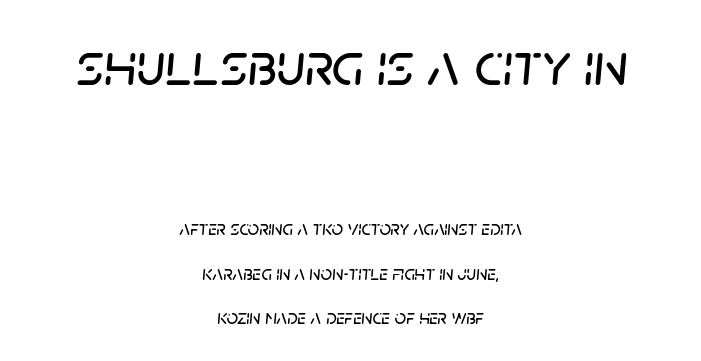
Q: Is the text italic (slanted)? A: Yes, it leans right by about 5 degrees.
Q: Is the text underlined? A: No.
Q: How is the paragraph aligned? A: Centered.
Q: Is the spacing between letters normal or unusually wide? A: Normal.
Q: Is the spacing between lines tight, normal or loose? A: Loose.
Q: Which block of text is set in a larger size, the first (top) or the second (bottom)? A: The first (top) one.
Q: Width (condensed, normal, or wide)? A: Normal.
Q: Stroke contrast? A: Low.
Q: x-height? A: Large.
Q: Monospaced? A: No.
